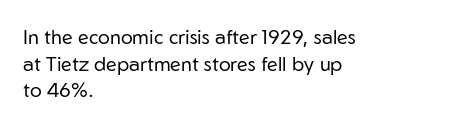
Does the copy run flush right? No — it runs flush left. The block of text has a typical density, with ordinary space between rows. This sample uses plain, unmodified letter spacing. The zone under the glyphs is completely vacant. A roman cut, with each character standing at attention. Stem width sits at or under what a default text font uses.
